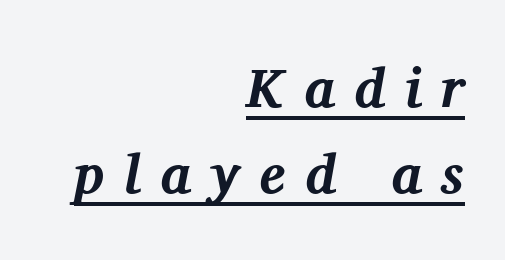
Stroke terminals: seriffed. Heavy, bold letterforms. The compositor pushed each line to the right boundary. In terms of posture, this sample is oblique.
